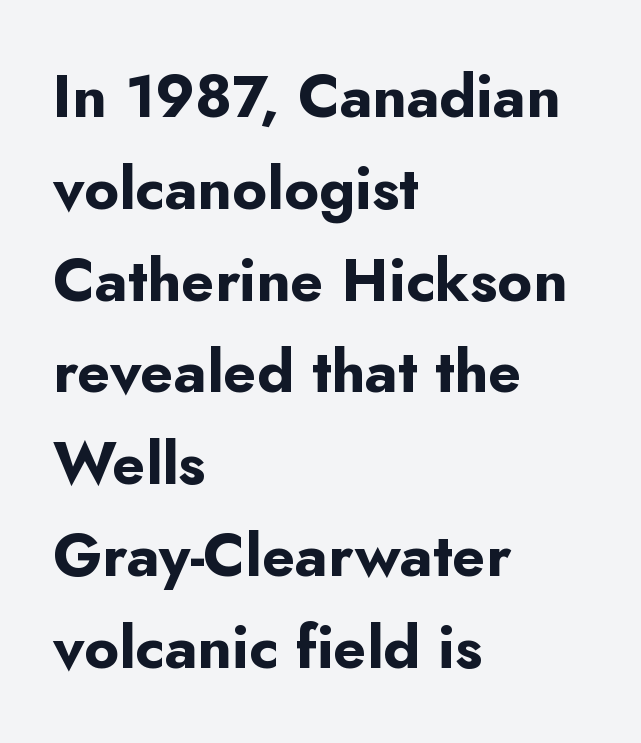
{"serif": "no", "italic": "no", "bold": "yes", "weight": "bold", "width": "normal", "stroke_contrast": "low", "x_height": "small", "monospaced": "no", "underline": "no", "align": "left", "line_spacing": "normal", "line_spacing_ratio": 1.53, "letter_spacing": "normal", "letter_spacing_em": 0.0, "glyph_px": 60}
